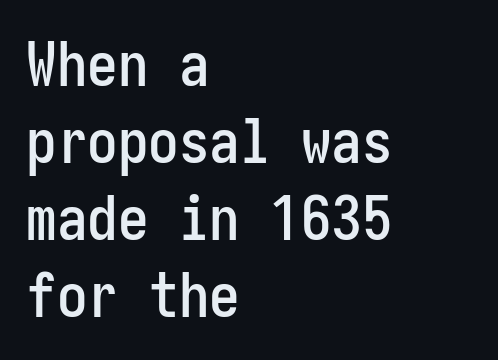
Q: Is the text italic (slanted)? A: No, it is upright.
Q: Is the typeface a serif or a sans-serif typeface? A: Sans-serif.
Q: Is the text underlined? A: No.
Q: How is the paragraph aligned? A: Left-aligned.
Q: Is the spacing between letters normal or unusually wide? A: Normal.
Q: Is the spacing between lines tight, normal or loose? A: Normal.
Q: Width (condensed, normal, or wide)? A: Condensed.
Q: Stroke contrast? A: Low.
Q: x-height? A: Medium.
